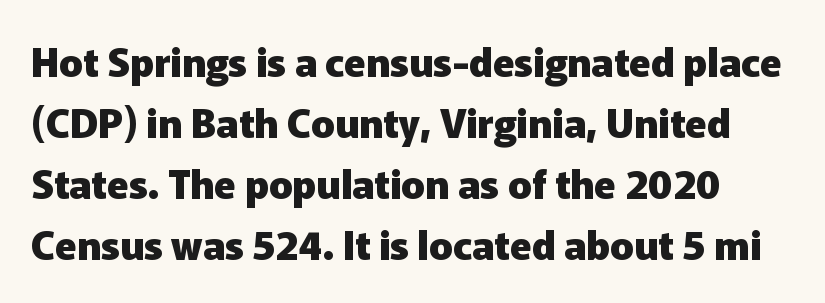
{"serif": "no", "italic": "no", "bold": "yes", "weight": "heavy", "width": "normal", "stroke_contrast": "low", "x_height": "medium", "monospaced": "no", "underline": "no", "line_spacing": "normal", "line_spacing_ratio": 1.56, "letter_spacing": "normal", "letter_spacing_em": 0.0, "glyph_px": 39}
